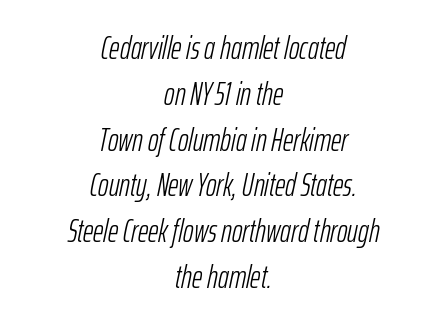
{"italic": "yes", "lean": "right", "slant_degrees": 12, "bold": "no", "weight": "light", "width": "condensed", "stroke_contrast": "low", "x_height": "medium", "monospaced": "no", "underline": "no", "align": "center", "line_spacing": "normal", "line_spacing_ratio": 1.43, "letter_spacing": "normal", "letter_spacing_em": 0.0, "glyph_px": 32}
